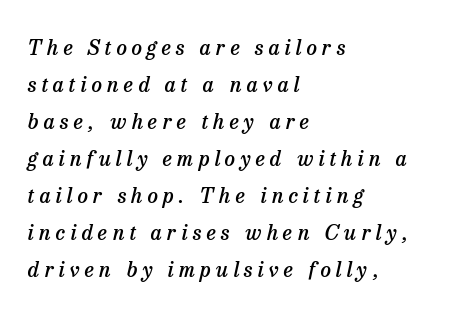
{"italic": "yes", "lean": "right", "slant_degrees": 13, "bold": "semi", "underline": "no", "align": "left", "line_spacing_ratio": 1.76, "letter_spacing": "wide", "letter_spacing_em": 0.24, "glyph_px": 21}
